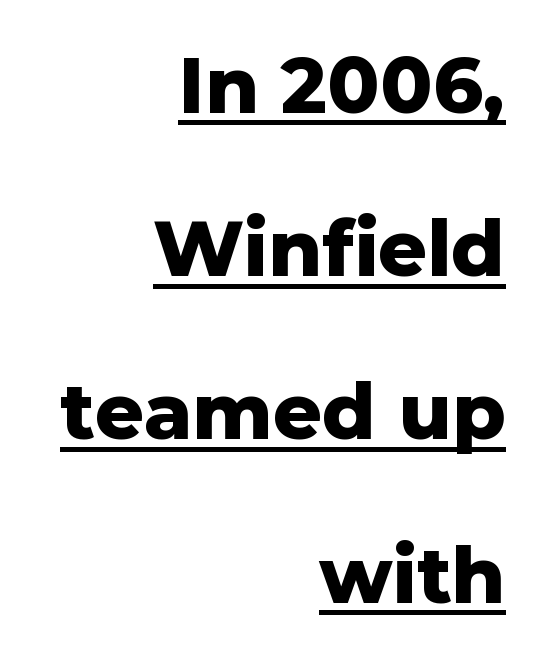
Compared with a flush-left layout, this one pins lines to the opposite, right side. This sample carries an underscore along the baseline area. Classification — sans serif. Note the varied advance widths — an 'i' is clearly narrower than an 'm'.
